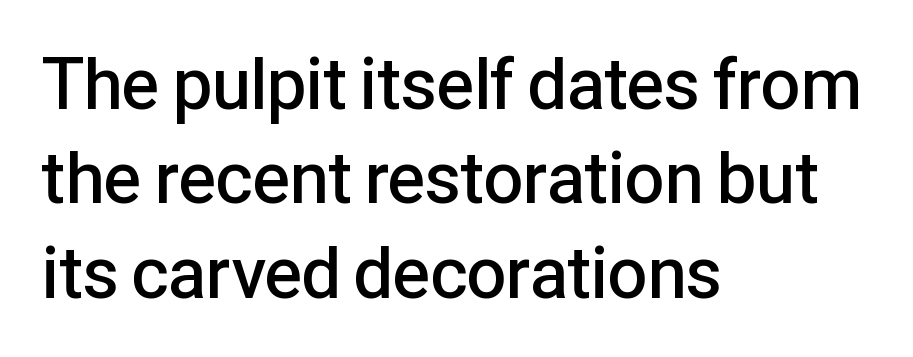
Horizontal bands of white between lines are of average thickness. Only glyphs here, with clear space below each row. The horizontal fit of the characters is conventional and even. It's the straight-up-and-down kind of type. The passage shown is typed in a proportional face where columns would drift.
